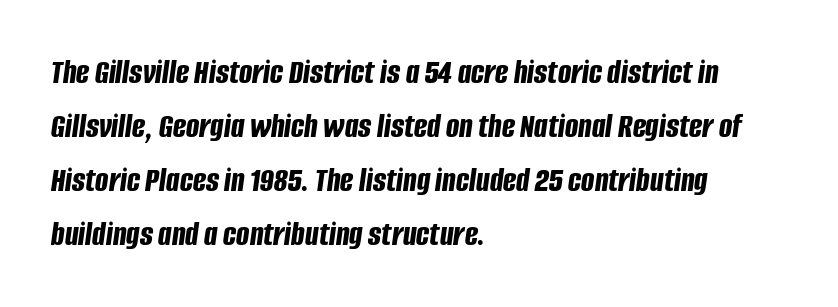
Q: Is the text bold? A: Yes.
Q: Is the text italic (slanted)? A: Yes, it leans right by about 8 degrees.
Q: Is the text underlined? A: No.
Q: How is the paragraph aligned? A: Left-aligned.
Q: Is the spacing between letters normal or unusually wide? A: Normal.
Q: Is the spacing between lines tight, normal or loose? A: Normal.
Q: Width (condensed, normal, or wide)? A: Condensed.
Q: Stroke contrast? A: Low.
Q: x-height? A: Large.
Q: Monospaced? A: No.
